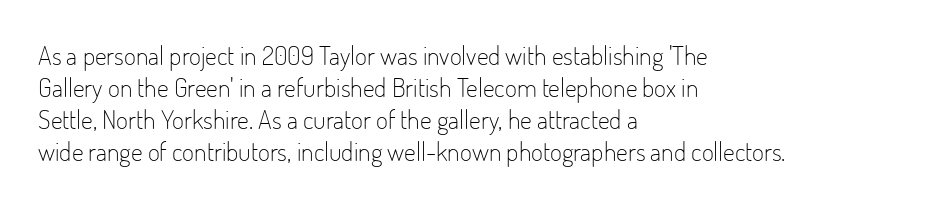
The image shows 26 px text type, upright; set left-aligned, line spacing 1.23x, normal letter spacing, not underlined.
